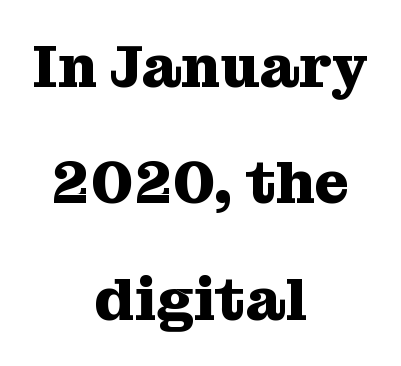
Q: Is the text bold? A: Yes.
Q: Is the text italic (slanted)? A: No, it is upright.
Q: Is the typeface a serif or a sans-serif typeface? A: Serif.
Q: Is the text underlined? A: No.
Q: How is the paragraph aligned? A: Centered.
Q: Is the spacing between letters normal or unusually wide? A: Normal.
Q: Is the spacing between lines tight, normal or loose? A: Loose.
Q: Width (condensed, normal, or wide)? A: Normal.
Q: Stroke contrast? A: Medium.
Q: x-height? A: Medium.
Q: Monospaced? A: No.
